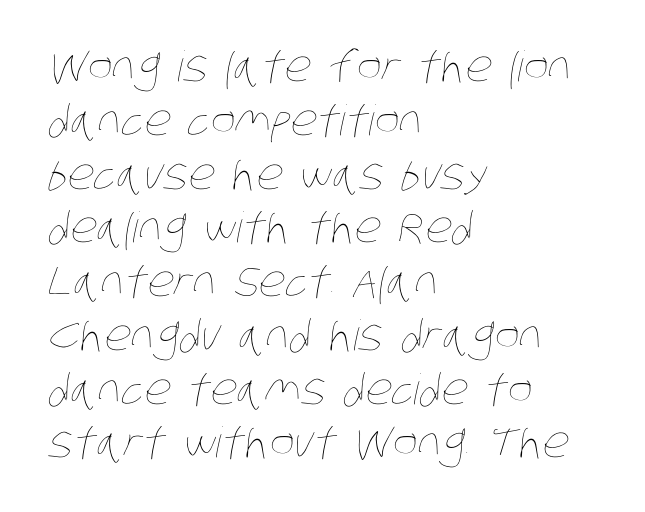
The image shows 42 px thin, condensed type; set left-aligned, normal line spacing (1.28x), normal letter spacing, not underlined; low stroke contrast and a large x-height.
